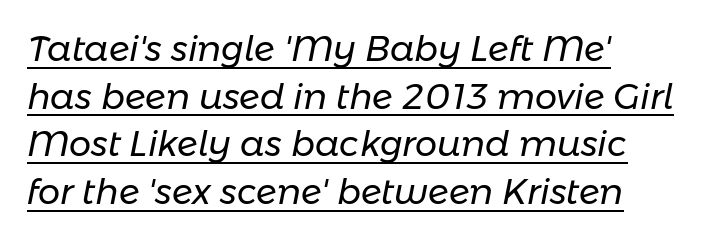
Q: Is the text bold? A: No.
Q: Is the text italic (slanted)? A: Yes, it leans right by about 11 degrees.
Q: Is the text underlined? A: Yes.
Q: How is the paragraph aligned? A: Left-aligned.
Q: Is the spacing between letters normal or unusually wide? A: Normal.
Q: Is the spacing between lines tight, normal or loose? A: Normal.
Q: Width (condensed, normal, or wide)? A: Normal.
Q: Stroke contrast? A: Low.
Q: x-height? A: Medium.
Q: Monospaced? A: No.
